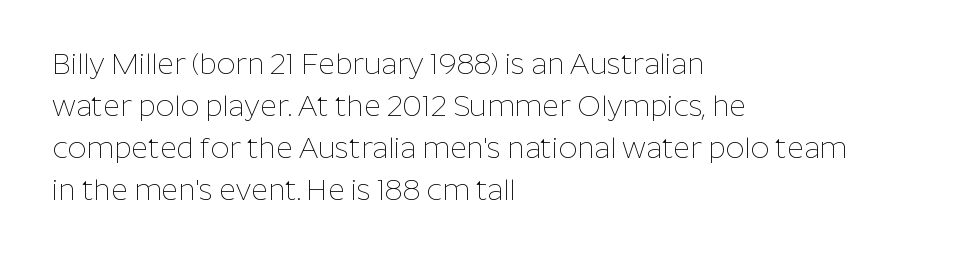
Q: Is the text bold? A: No.
Q: Is the text italic (slanted)? A: No, it is upright.
Q: Is the typeface a serif or a sans-serif typeface? A: Sans-serif.
Q: Is the text underlined? A: No.
Q: How is the paragraph aligned? A: Left-aligned.
Q: Is the spacing between letters normal or unusually wide? A: Normal.
Q: Is the spacing between lines tight, normal or loose? A: Normal.
Q: Width (condensed, normal, or wide)? A: Normal.
Q: Stroke contrast? A: Low.
Q: x-height? A: Medium.
Q: Monospaced? A: No.
